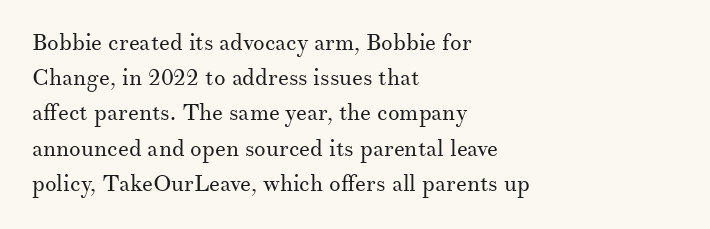
A typesetter would call this leading conventional body-copy spacing. Casual observation: everything's shoved over to the left. Counters stay open thanks to moderate or lighter strokes. The lettering stays uniformly vertical, giving the passage a roman look. No extra tracking has been applied to these lines. The gap between lines stays unmarked.
